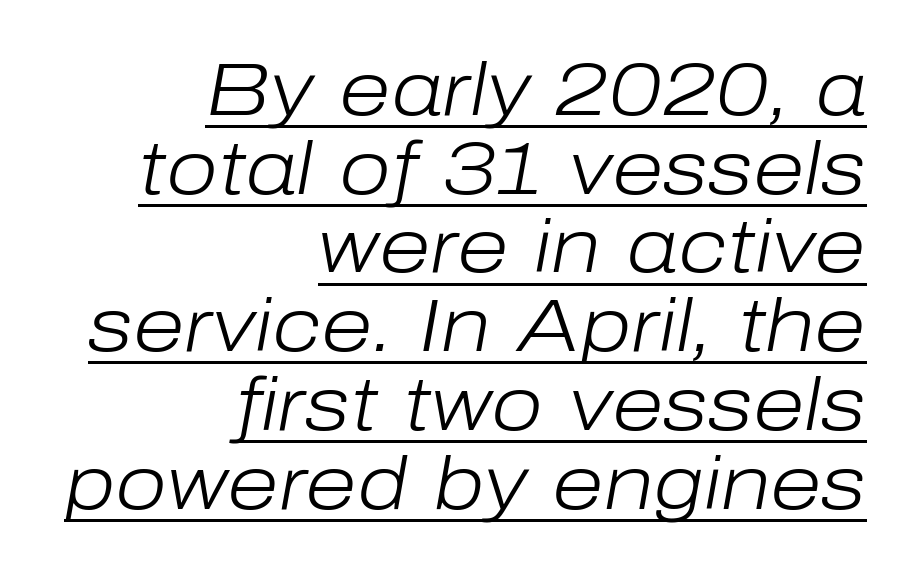
The image shows 75 px light type, italic (leaning right); set right-aligned, tight line spacing (1.05x), normal letter spacing, underlined; low stroke contrast and a medium x-height.
